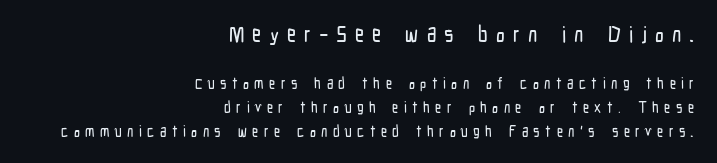
Q: Is the text italic (slanted)? A: No, it is upright.
Q: Is the text underlined? A: No.
Q: How is the paragraph aligned? A: Right-aligned.
Q: Is the spacing between letters normal or unusually wide? A: Unusually wide.
Q: Is the spacing between lines tight, normal or loose? A: Normal.
Q: Which block of text is set in a larger size, the first (top) or the second (bottom)? A: The first (top) one.
